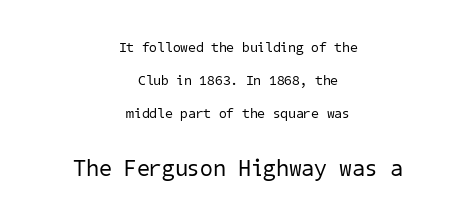
The gap between lines stays unmarked. The gaps between neighbouring characters are ordinary and unremarkable. This reads as an unemphasized weight, regular at the heaviest. The later block is typeset at a bigger size than the earlier block.
